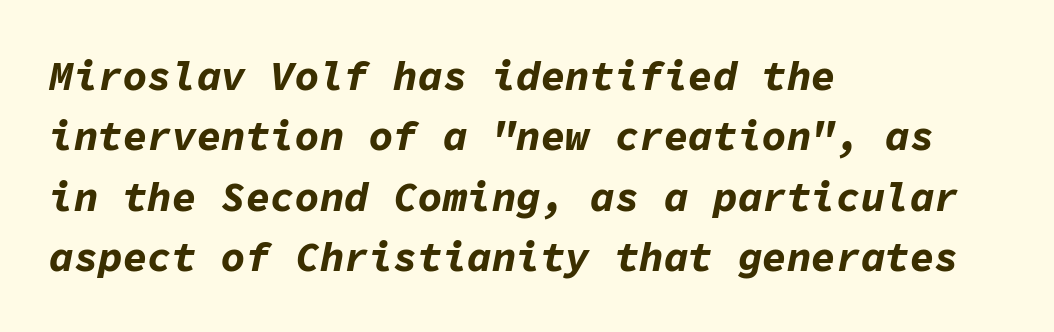
{"italic": "yes", "lean": "right", "slant_degrees": 11, "bold": "yes", "weight": "bold", "width": "normal", "stroke_contrast": "low", "x_height": "medium", "monospaced": "yes", "underline": "no", "align": "left", "line_spacing": "normal", "line_spacing_ratio": 1.47, "letter_spacing": "normal", "letter_spacing_em": 0.0, "glyph_px": 41}
